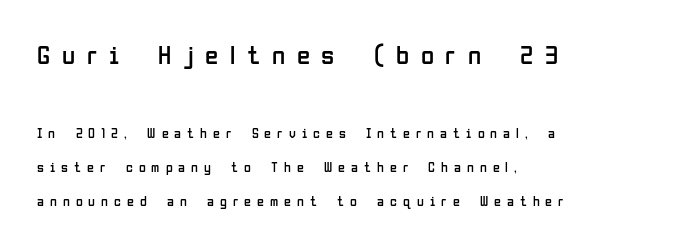
Weight: not bold — regular or lighter. Regarding leading, the lines here are spaced well apart. Nobody drew a line under any word here. Size contrast runs from large at the top to small at the bottom. Alignment: flush left. This sample uses an upright cut, with every glyph sitting square on the baseline.
